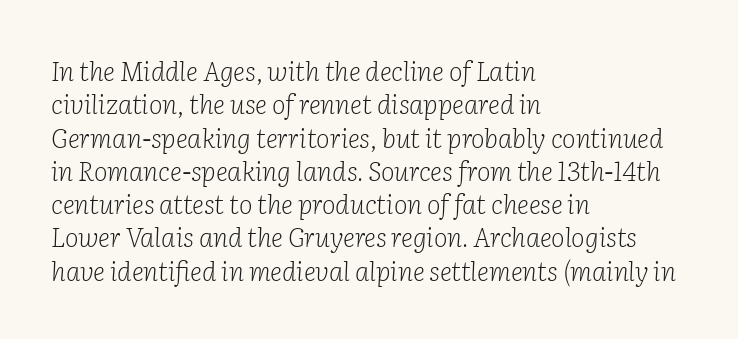
Layout note: lines flush left. Does the leading feel generous? No, just average. Look at the tracking — it's just the regular setting, nothing added. Lines of text with bare space underneath. Compared with ordinary roman type, these characters are visibly tilted.
